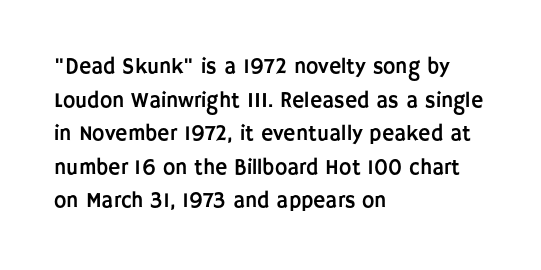
Q: Is the text italic (slanted)? A: No, it is upright.
Q: Is the text underlined? A: No.
Q: How is the paragraph aligned? A: Left-aligned.
Q: Is the spacing between letters normal or unusually wide? A: Normal.
Q: Is the spacing between lines tight, normal or loose? A: Normal.
